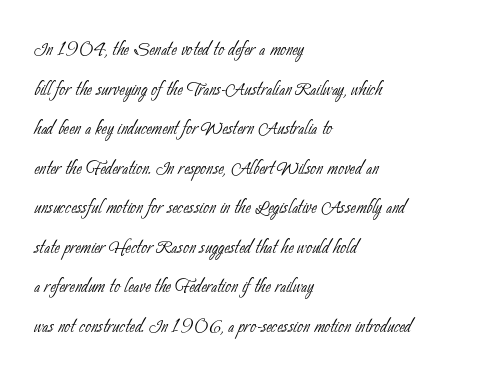
{"bold": "no", "underline": "no", "align": "left", "line_spacing": "normal", "line_spacing_ratio": 1.52, "letter_spacing": "normal", "letter_spacing_em": 0.0, "glyph_px": 26}
